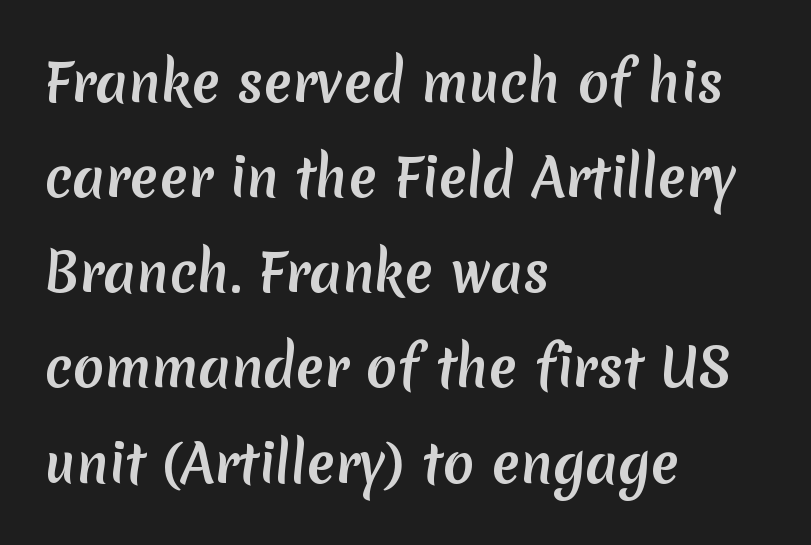
Q: Is the typeface a serif or a sans-serif typeface? A: Sans-serif.
Q: Is the text underlined? A: No.
Q: How is the paragraph aligned? A: Left-aligned.
Q: Is the spacing between letters normal or unusually wide? A: Normal.
Q: Width (condensed, normal, or wide)? A: Normal.
Q: Stroke contrast? A: Medium.
Q: x-height? A: Medium.
Q: Monospaced? A: No.
